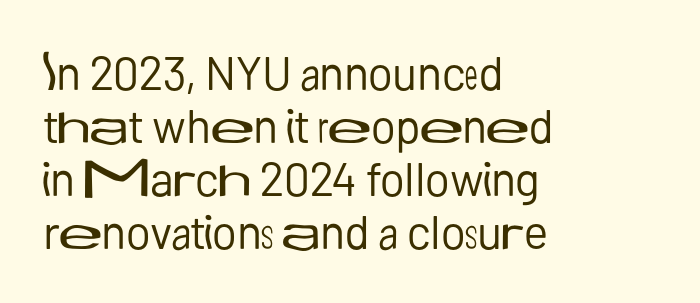
Q: Is the text bold? A: No.
Q: Is the text italic (slanted)? A: No, it is upright.
Q: Is the typeface a serif or a sans-serif typeface? A: Sans-serif.
Q: Is the text underlined? A: No.
Q: How is the paragraph aligned? A: Left-aligned.
Q: Is the spacing between letters normal or unusually wide? A: Normal.
Q: Is the spacing between lines tight, normal or loose? A: Tight.
Q: Width (condensed, normal, or wide)? A: Normal.
Q: Stroke contrast? A: Low.
Q: x-height? A: Medium.
Q: Monospaced? A: No.
